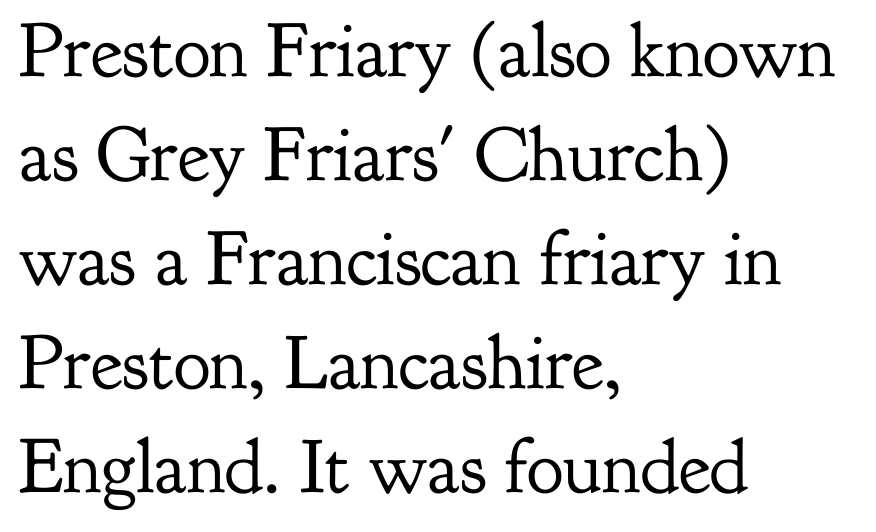
Q: Is the text bold? A: No.
Q: Is the text italic (slanted)? A: No, it is upright.
Q: Is the typeface a serif or a sans-serif typeface? A: Serif.
Q: Is the text underlined? A: No.
Q: How is the paragraph aligned? A: Left-aligned.
Q: Is the spacing between letters normal or unusually wide? A: Normal.
Q: Is the spacing between lines tight, normal or loose? A: Normal.
Q: Width (condensed, normal, or wide)? A: Normal.
Q: Stroke contrast? A: Low.
Q: x-height? A: Small.
Q: Monospaced? A: No.
